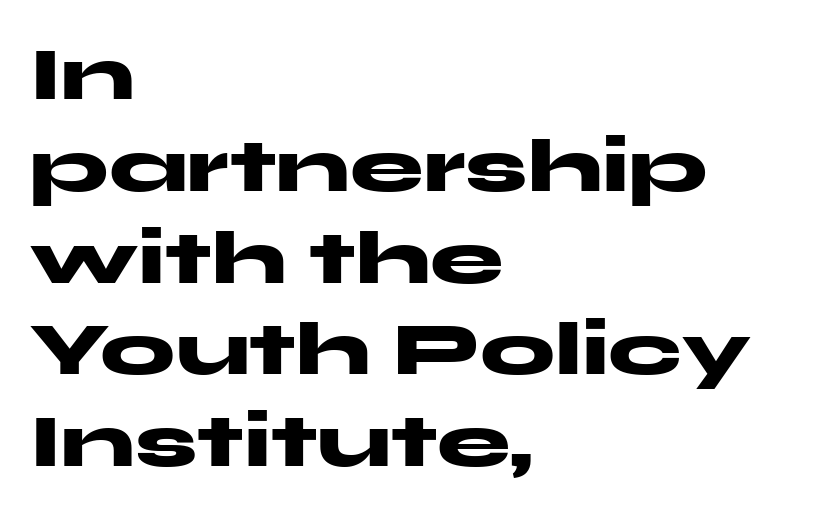
Q: Is the text bold? A: Yes.
Q: Is the text italic (slanted)? A: No, it is upright.
Q: Is the typeface a serif or a sans-serif typeface? A: Sans-serif.
Q: Is the text underlined? A: No.
Q: How is the paragraph aligned? A: Left-aligned.
Q: Is the spacing between letters normal or unusually wide? A: Normal.
Q: Width (condensed, normal, or wide)? A: Wide.
Q: Stroke contrast? A: Medium.
Q: x-height? A: Medium.
Q: Monospaced? A: No.
